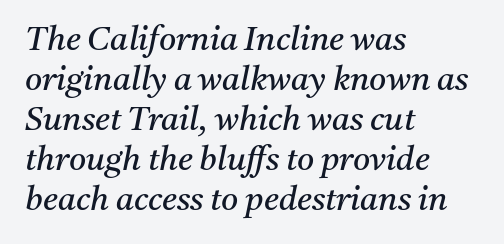
Default kerning and tracking; the words read as compact shapes. Observe the lean: these are italic letterforms. The weight would be labelled regular, book, light, or lighter still. The lines in this sample share a left origin and differ only in where they stop.
